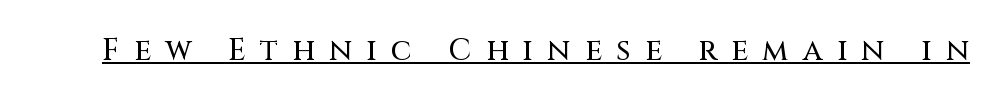
Q: Is the text italic (slanted)? A: No, it is upright.
Q: Is the typeface a serif or a sans-serif typeface? A: Sans-serif.
Q: Is the text underlined? A: Yes.
Q: Is the spacing between letters normal or unusually wide? A: Unusually wide.
Q: Width (condensed, normal, or wide)? A: Normal.
Q: Stroke contrast? A: Medium.
Q: x-height? A: Large.
Q: Monospaced? A: No.
